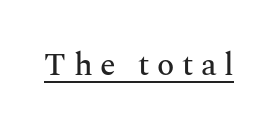
The image shows 32 px serif type, upright; set unusually wide letter spacing (+0.23 em), underlined; medium stroke contrast and a medium x-height.
